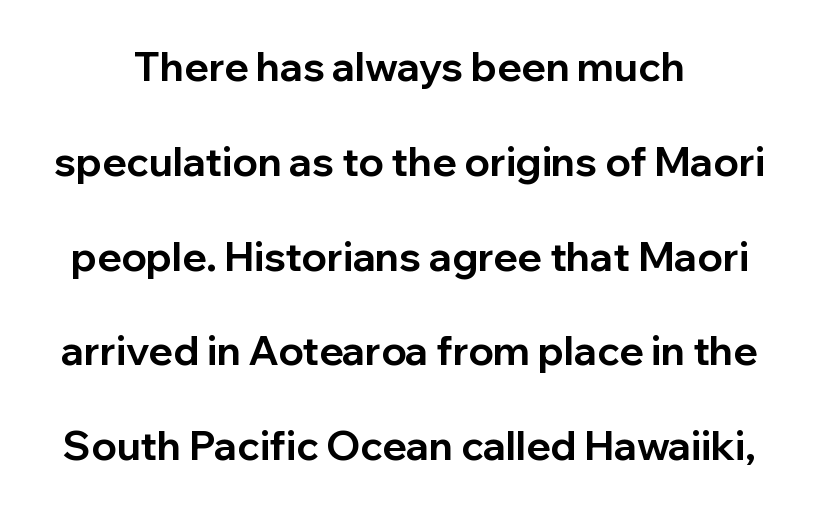
Q: Is the text bold? A: Yes.
Q: Is the text italic (slanted)? A: No, it is upright.
Q: Is the typeface a serif or a sans-serif typeface? A: Sans-serif.
Q: Is the text underlined? A: No.
Q: Is the spacing between letters normal or unusually wide? A: Normal.
Q: Is the spacing between lines tight, normal or loose? A: Loose.
Q: Width (condensed, normal, or wide)? A: Normal.
Q: Stroke contrast? A: Low.
Q: x-height? A: Medium.
Q: Monospaced? A: No.
